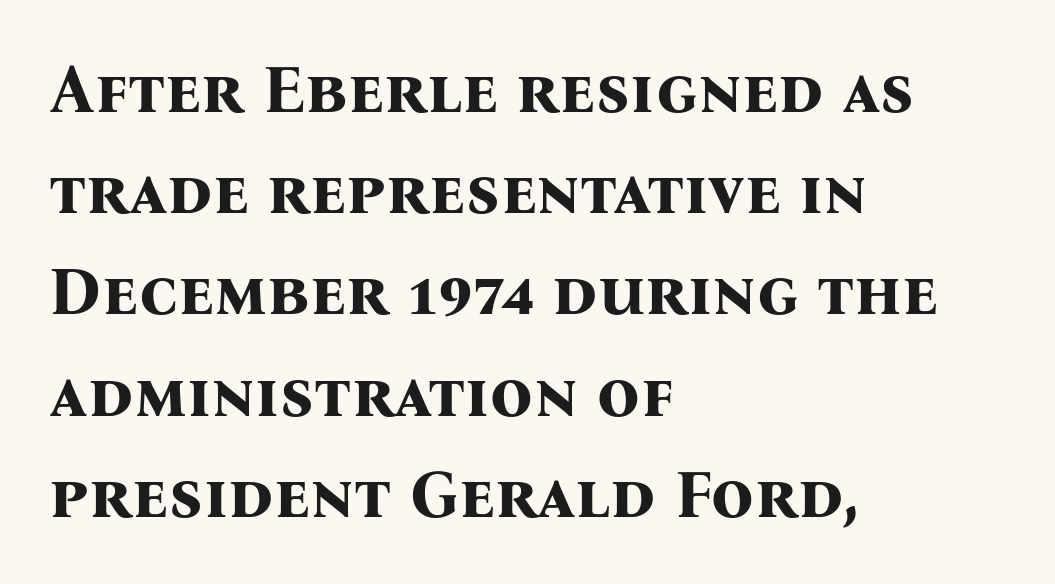
Q: Is the text bold? A: Yes.
Q: Is the text italic (slanted)? A: No, it is upright.
Q: Is the typeface a serif or a sans-serif typeface? A: Serif.
Q: Is the text underlined? A: No.
Q: How is the paragraph aligned? A: Left-aligned.
Q: Is the spacing between letters normal or unusually wide? A: Normal.
Q: Is the spacing between lines tight, normal or loose? A: Normal.
Q: Width (condensed, normal, or wide)? A: Normal.
Q: Stroke contrast? A: Medium.
Q: x-height? A: Medium.
Q: Monospaced? A: No.
